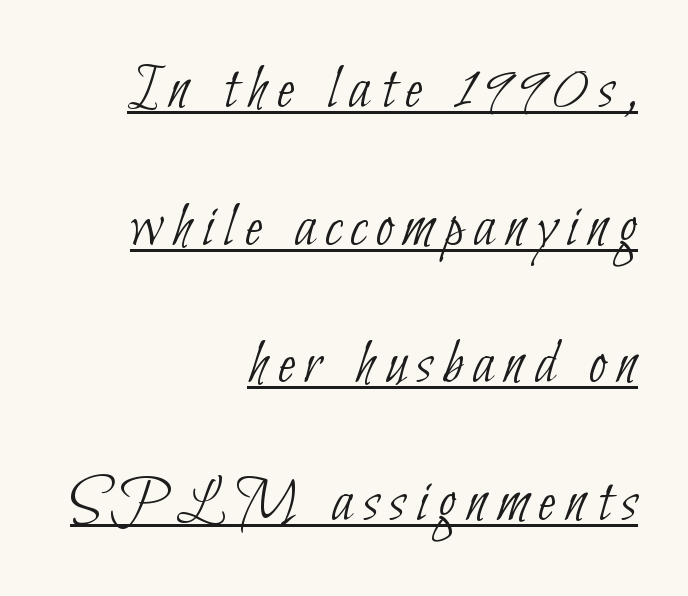
{"serif": "no", "bold": "no", "weight": "thin", "width": "condensed", "stroke_contrast": "low", "x_height": "small", "monospaced": "no", "underline": "yes", "align": "right", "line_spacing": "loose", "line_spacing_ratio": 2.15, "glyph_px": 64}
